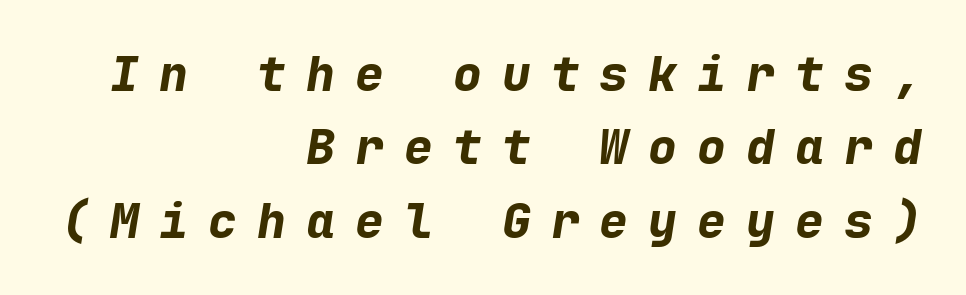
{"italic": "yes", "lean": "right", "slant_degrees": 9, "bold": "yes", "weight": "bold", "width": "normal", "stroke_contrast": "low", "x_height": "medium", "monospaced": "yes", "underline": "no", "align": "right", "line_spacing": "normal", "line_spacing_ratio": 1.53, "letter_spacing": "wide", "letter_spacing_em": 0.42, "glyph_px": 48}
